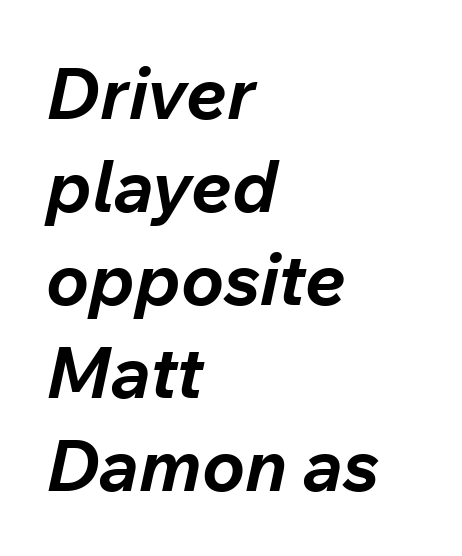
The image shows 72 px bold type, italic (leaning right); set left-aligned, normal line spacing (1.29x), normal letter spacing, not underlined; low stroke contrast and a medium x-height.
